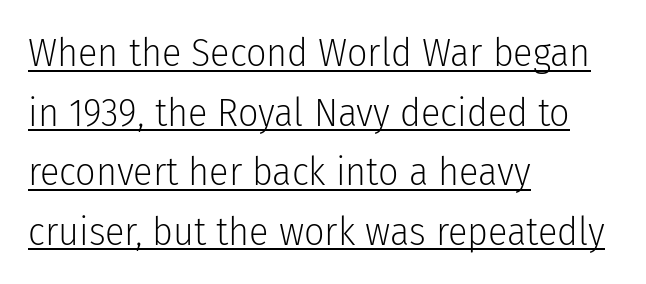
Q: Is the text bold? A: No.
Q: Is the text italic (slanted)? A: No, it is upright.
Q: Is the typeface a serif or a sans-serif typeface? A: Sans-serif.
Q: Is the text underlined? A: Yes.
Q: How is the paragraph aligned? A: Left-aligned.
Q: Is the spacing between letters normal or unusually wide? A: Normal.
Q: Is the spacing between lines tight, normal or loose? A: Normal.
Q: Width (condensed, normal, or wide)? A: Condensed.
Q: Stroke contrast? A: Low.
Q: x-height? A: Medium.
Q: Monospaced? A: No.
